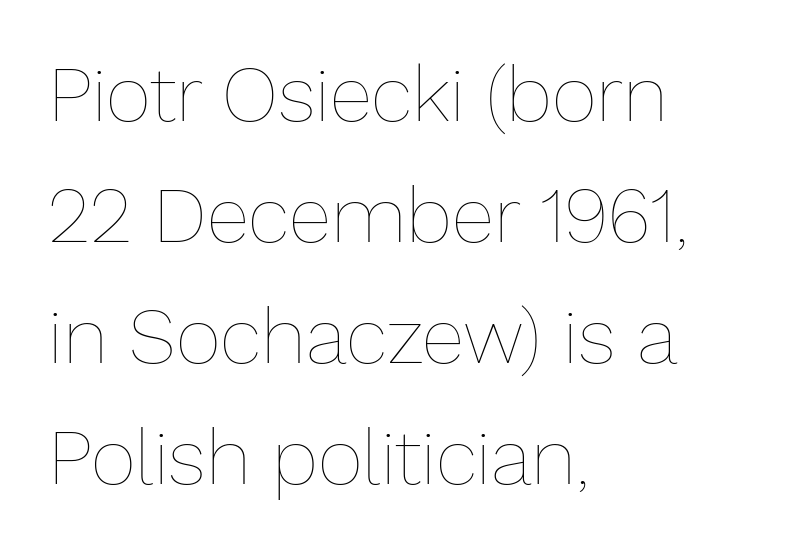
Every stem runs plumb, perpendicular to the baseline. The passage shown stacks its lines at a standard gap. Decoration check: the copy has no underline. Tracking here is standard; glyphs follow each other at the usual distance. These lines stack with their left ends in a neat column.
